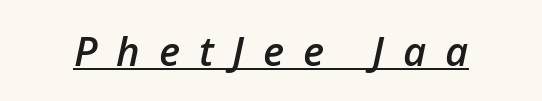
Q: Is the text bold? A: Semi-bold.
Q: Is the text italic (slanted)? A: Yes, it leans right by about 12 degrees.
Q: Is the text underlined? A: Yes.
Q: Is the spacing between letters normal or unusually wide? A: Unusually wide.
Q: Width (condensed, normal, or wide)? A: Normal.
Q: Stroke contrast? A: Low.
Q: x-height? A: Medium.
Q: Monospaced? A: No.
